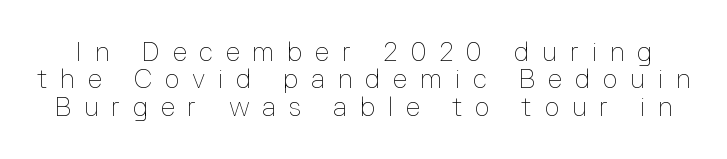
The image shows 26 px text type, upright; set tight line spacing (1.05x), unusually wide letter spacing (+0.49 em), not underlined.
